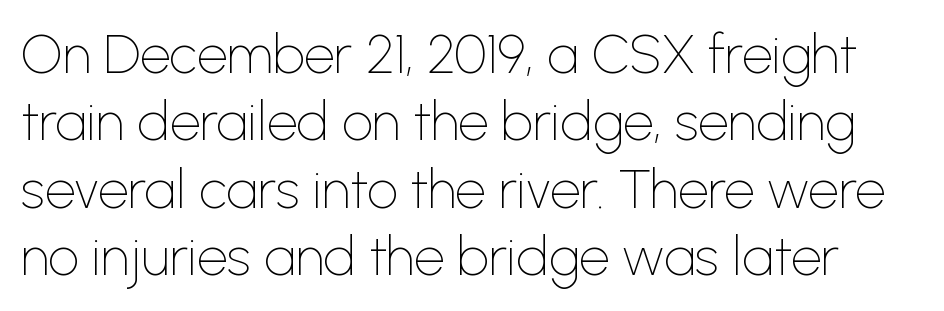
The image shows 54 px thin sans-serif type, upright; set normal line spacing (1.25x), normal letter spacing, not underlined; low stroke contrast and a medium x-height.
